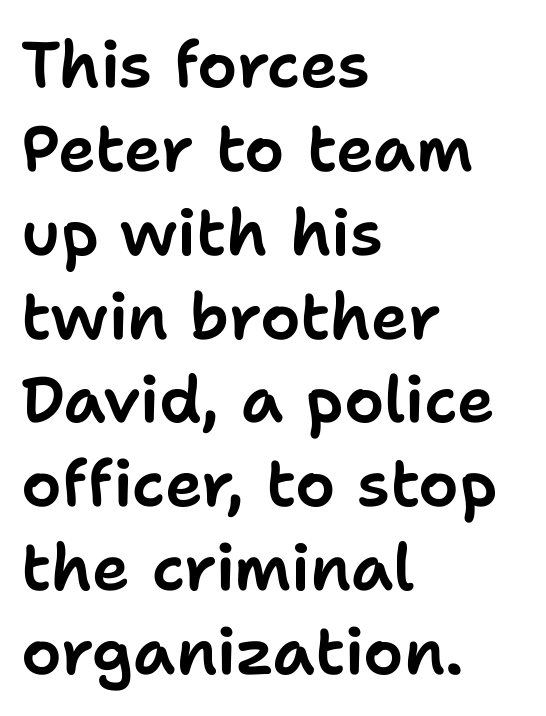
The image shows 64 px sans-serif type, upright; set left-aligned, normal line spacing (1.31x), normal letter spacing, not underlined; low stroke contrast and a medium x-height.
